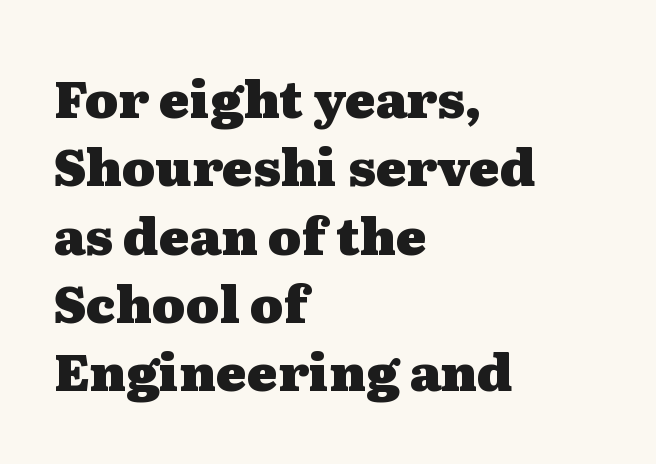
A serif font was chosen for this passage. All the whitespace from short lines collects on the right. Caption: standard tracking, unaltered. I'd describe the lettering as bold — thick and assertive.
